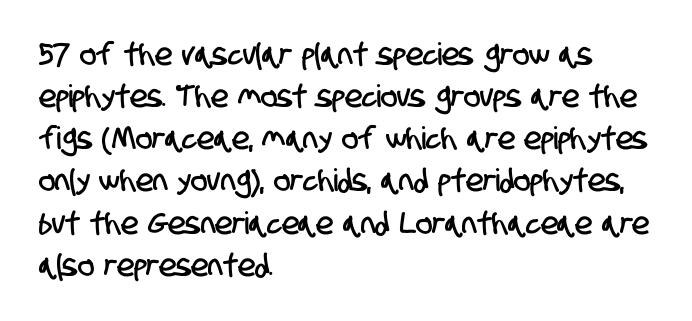
The image shows 31 px condensed sans-serif type; set left-aligned, normal line spacing (1.36x), normal letter spacing, not underlined; low stroke contrast and a large x-height.
